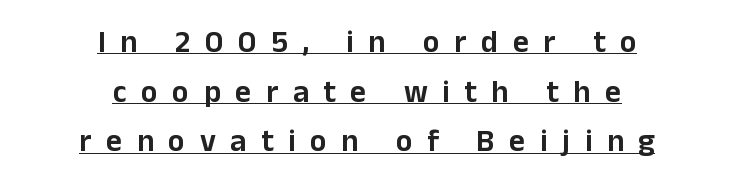
Q: Is the text italic (slanted)? A: No, it is upright.
Q: Is the typeface a serif or a sans-serif typeface? A: Sans-serif.
Q: Is the text underlined? A: Yes.
Q: How is the paragraph aligned? A: Centered.
Q: Is the spacing between letters normal or unusually wide? A: Unusually wide.
Q: Is the spacing between lines tight, normal or loose? A: Normal.
Q: Width (condensed, normal, or wide)? A: Normal.
Q: Stroke contrast? A: Low.
Q: x-height? A: Medium.
Q: Monospaced? A: No.
